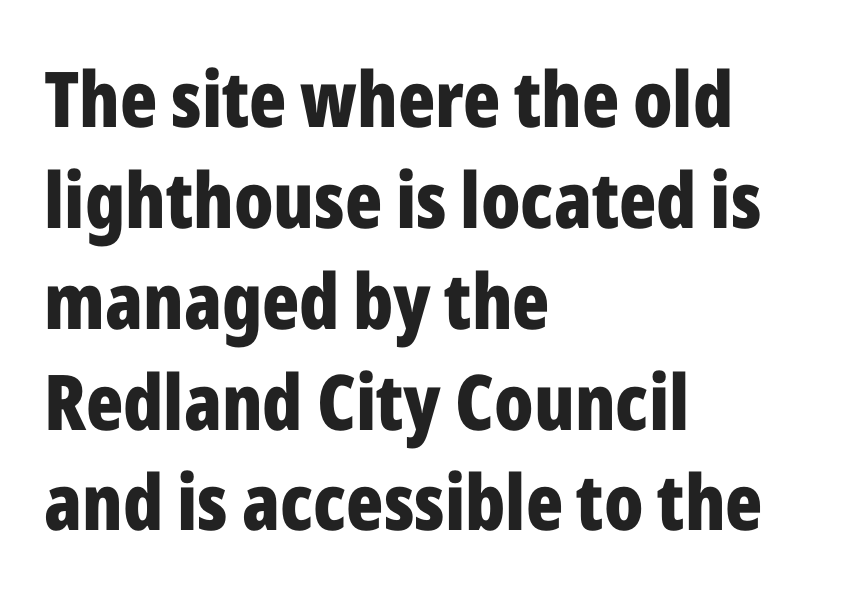
The image shows 77 px bold, condensed sans-serif type, upright; set left-aligned, normal line spacing (1.31x), normal letter spacing, not underlined; low stroke contrast and a medium x-height.
